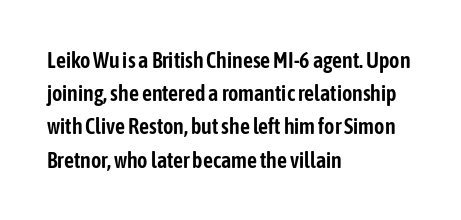
The image shows 22 px text type, upright; set left-aligned, normal line spacing (1.51x), normal letter spacing, not underlined.
